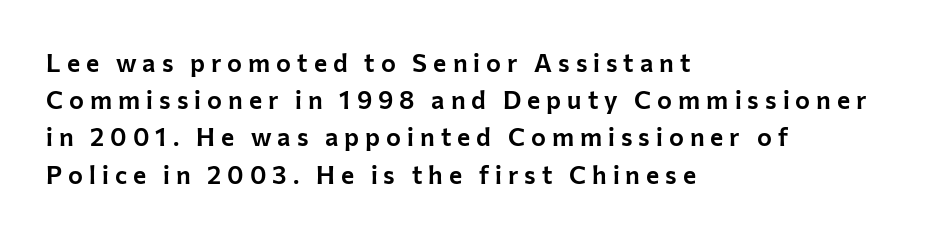
The image shows 25 px text type, upright; set left-aligned, normal line spacing (1.49x), unusually wide letter spacing (+0.24 em), not underlined.
